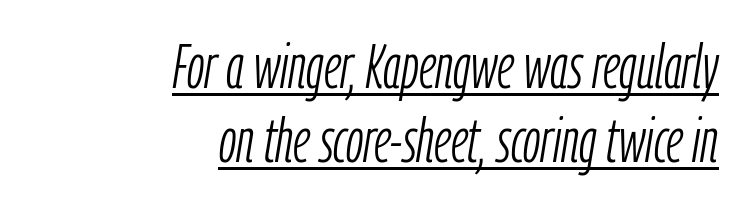
Teacher's note: observe the even right margin — that is flush-right alignment. The passage shown is not bold in any degree. The rendering uses the underline text-decoration. Here the designer chose a conventional face with non-uniform glyph widths.
